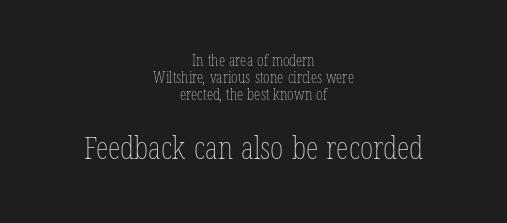
The image shows 32 px thin, condensed type; set centered, tight line spacing (1.05x), normal letter spacing, not underlined; the second (bottom) block is 2.0x larger; low stroke contrast and a medium x-height.
